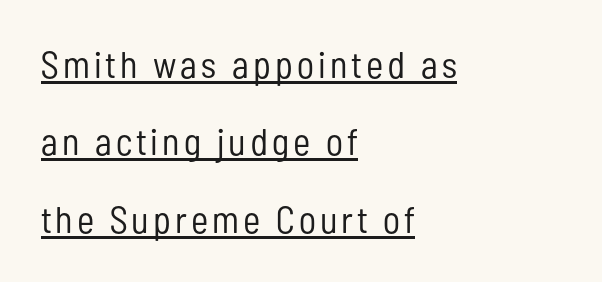
Q: Is the text bold? A: No.
Q: Is the text italic (slanted)? A: No, it is upright.
Q: Is the typeface a serif or a sans-serif typeface? A: Sans-serif.
Q: Is the text underlined? A: Yes.
Q: How is the paragraph aligned? A: Left-aligned.
Q: Is the spacing between lines tight, normal or loose? A: Loose.
Q: Width (condensed, normal, or wide)? A: Condensed.
Q: Stroke contrast? A: Low.
Q: x-height? A: Medium.
Q: Monospaced? A: No.
